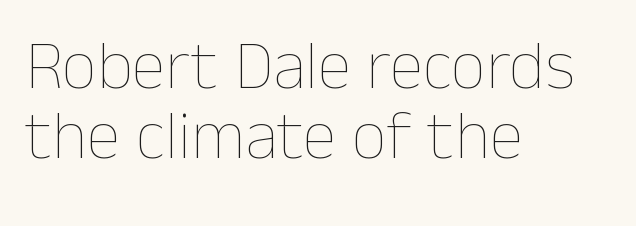
The passage shown is not bold in any degree. Does the leading feel generous? Not at all — it's pinched. The gap between lines stays unmarked. Proportional: the letters do not fall into vertical columns.
